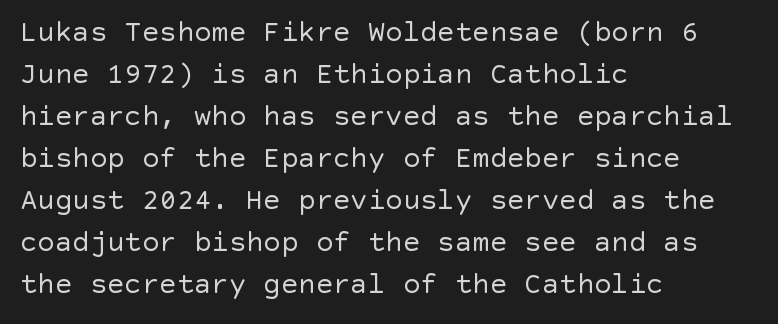
Q: Is the text bold? A: No.
Q: Is the text italic (slanted)? A: No, it is upright.
Q: Is the typeface a serif or a sans-serif typeface? A: Sans-serif.
Q: Is the text underlined? A: No.
Q: How is the paragraph aligned? A: Left-aligned.
Q: Is the spacing between letters normal or unusually wide? A: Normal.
Q: Is the spacing between lines tight, normal or loose? A: Normal.
Q: Width (condensed, normal, or wide)? A: Normal.
Q: x-height? A: Large.
